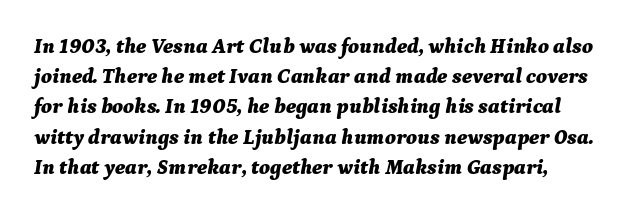
The specimen reads as italic at a glance. The font is running at its bold setting. This sample keeps an unexceptional amount of space between lines. Only glyphs here, with clear space below each row.
